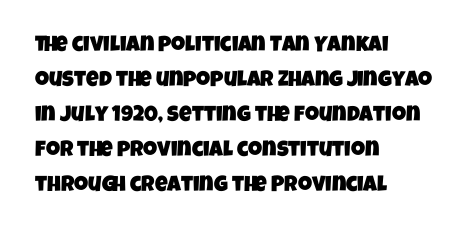
Layout note: lines flush left. Descenders are the only things crossing below the line. The vertical gap from one line to the next is medium. Caption: standard tracking, unaltered.
